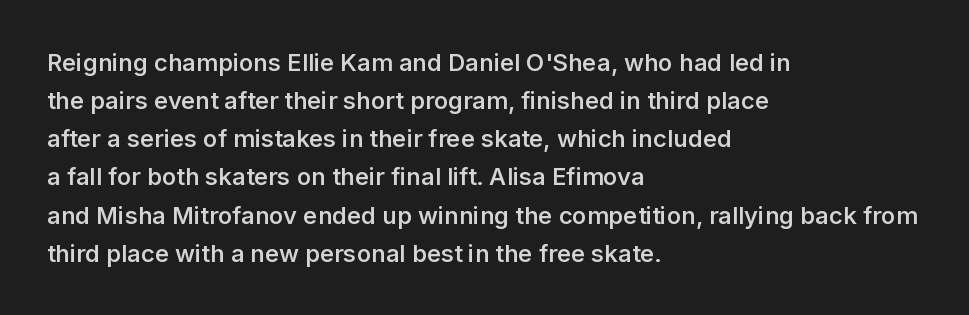
The image shows 24 px text type, upright; set left-aligned, normal line spacing (1.59x), normal letter spacing, not underlined.
